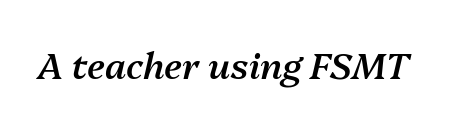
You could not count columns in this text — the font is proportionally spaced. Slant detected: the letters are inclined. A bare baseline throughout the passage. The passage shown is semibold, sitting just below true bold. The face used here is rendered with its standard letterfit.
